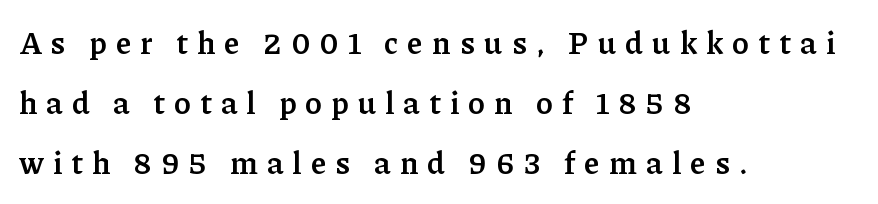
No italicization has been applied; the sample stays upright. You could only call the tracking loose — the letters float apart. Vertical spacing — loose. The passage shown is not underscored anywhere. In terms of letterform style, serifs are clearly present.
